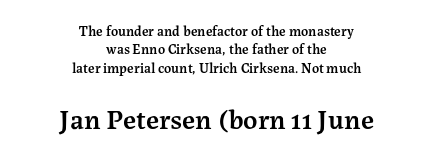
Q: Is the text bold? A: Semi-bold.
Q: Is the text italic (slanted)? A: No, it is upright.
Q: Is the typeface a serif or a sans-serif typeface? A: Serif.
Q: Is the text underlined? A: No.
Q: How is the paragraph aligned? A: Centered.
Q: Is the spacing between letters normal or unusually wide? A: Normal.
Q: Is the spacing between lines tight, normal or loose? A: Normal.
Q: Which block of text is set in a larger size, the first (top) or the second (bottom)? A: The second (bottom) one.
Q: Width (condensed, normal, or wide)? A: Normal.
Q: Stroke contrast? A: Medium.
Q: x-height? A: Medium.
Q: Monospaced? A: No.
